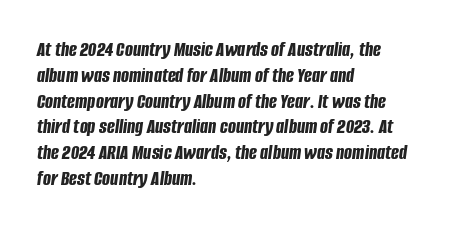
{"italic": "yes", "lean": "right", "slant_degrees": 8, "bold": "yes", "underline": "no", "align": "left", "line_spacing_ratio": 1.23, "letter_spacing": "normal", "letter_spacing_em": 0.0, "glyph_px": 21}
